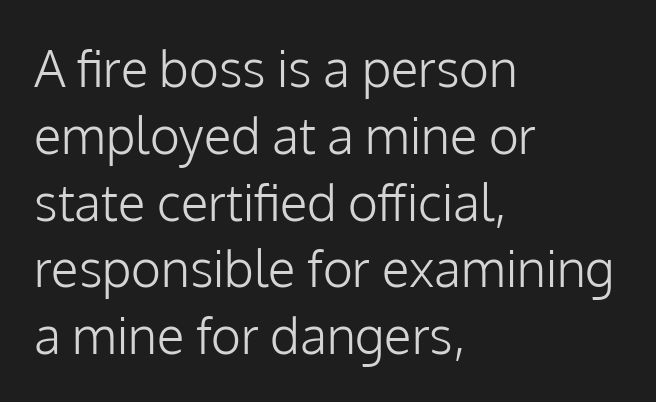
{"serif": "no", "italic": "no", "bold": "no", "weight": "light", "width": "normal", "stroke_contrast": "low", "x_height": "medium", "monospaced": "no", "underline": "no", "align": "left", "line_spacing": "normal", "line_spacing_ratio": 1.31, "letter_spacing": "normal", "letter_spacing_em": 0.0, "glyph_px": 51}
